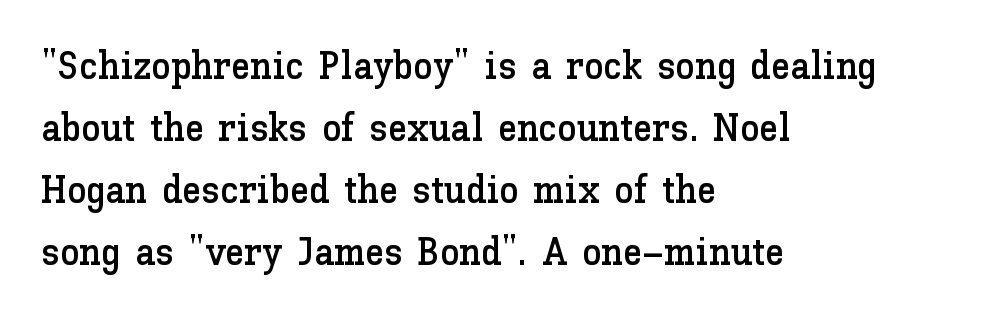
The image shows 39 px text type, upright; set left-aligned, normal line spacing (1.59x), normal letter spacing, not underlined; low stroke contrast and a medium x-height.
